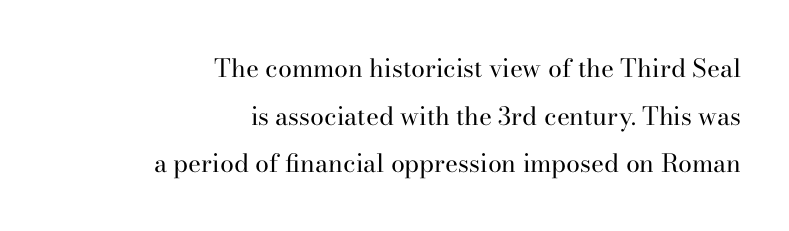
{"italic": "no", "bold": "no", "underline": "no", "align": "right", "line_spacing": "loose", "line_spacing_ratio": 1.91, "letter_spacing": "normal", "letter_spacing_em": 0.0, "glyph_px": 25}
